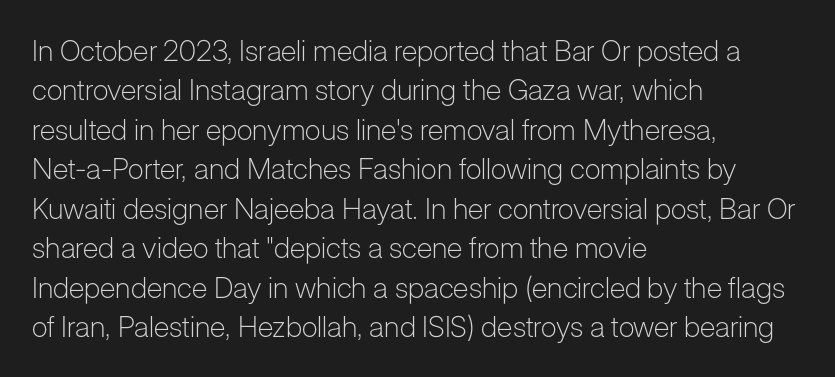
The string is rendered with underlining switched off. Summary of vertical rhythm: regular, with standard interline spacing. Typographically, this falls in the sans-serif category. Typeset ragged right — the left edge is the straight one.
